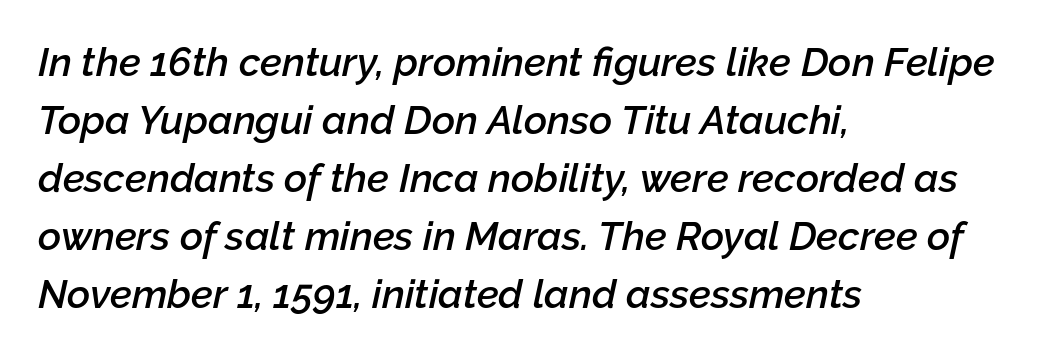
The letters advance in unequal steps, a hallmark of proportional type. Decoration check: the copy has no underline. If you measured baseline to baseline, you'd find a middling distance. Line beginnings align vertically; line endings do not.
